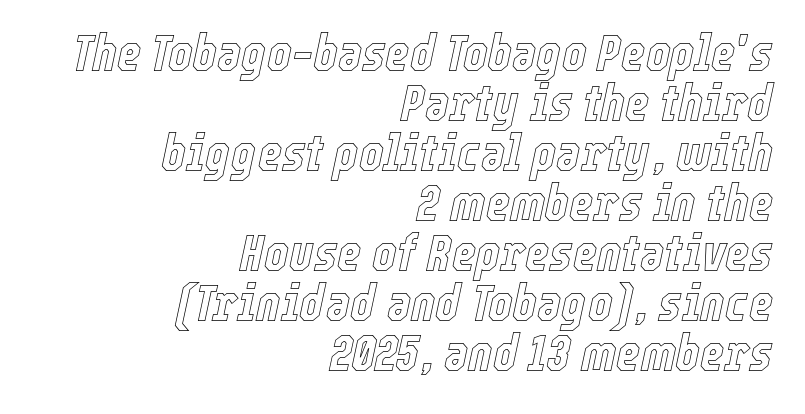
The image shows 52 px condensed type, italic (leaning right); set right-aligned, tight line spacing (0.96x), normal letter spacing, not underlined; a medium x-height.
